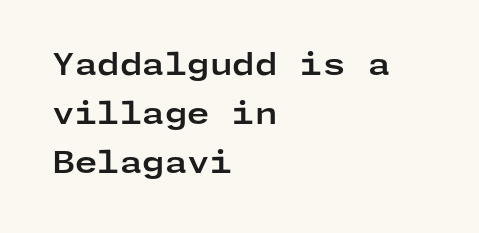
{"serif": "no", "italic": "no", "bold": "yes", "weight": "bold", "width": "wide", "stroke_contrast": "low", "x_height": "medium", "underline": "no", "align": "left", "line_spacing": "normal", "line_spacing_ratio": 1.69, "letter_spacing": "normal", "letter_spacing_em": 0.0, "glyph_px": 29}
